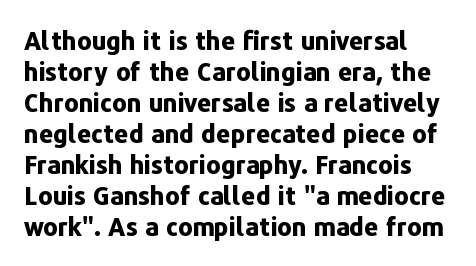
The image shows 25 px bold type, upright; set left-aligned, line spacing 1.24x, normal letter spacing, not underlined.
